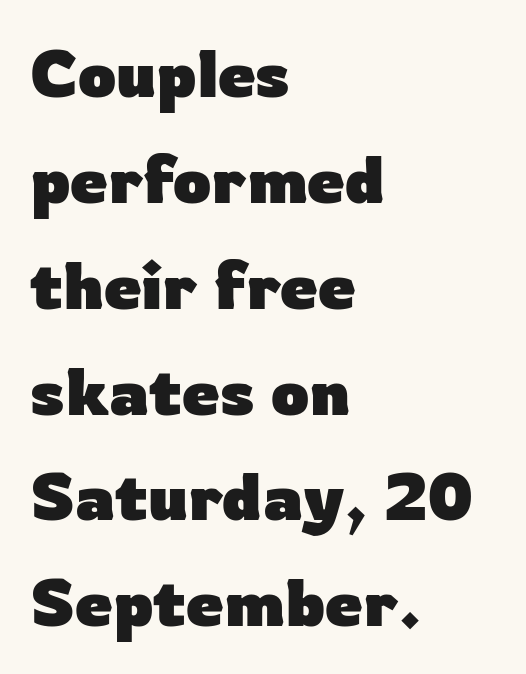
The image shows 67 px heavy sans-serif type, upright; set left-aligned, normal line spacing (1.58x), normal letter spacing, not underlined; low stroke contrast and a medium x-height.
